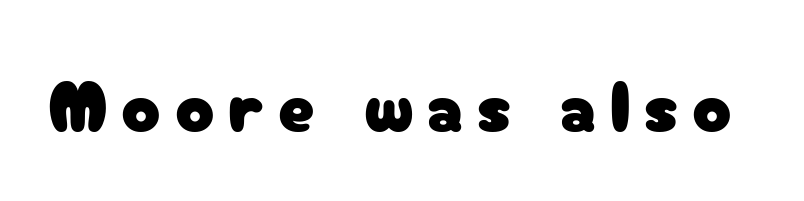
The baseline area is clear. Does the lettering tilt? It doesn't — this is upright. Are there feet on the stems? There aren't — it's a sans. A typesetter would call this proportional, since set widths differ per character.
